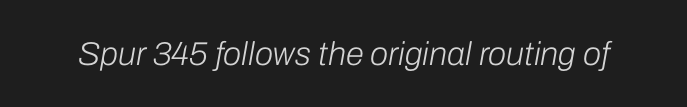
The image shows 33 px light type, italic (leaning right); set normal letter spacing, not underlined; low stroke contrast and a medium x-height.
